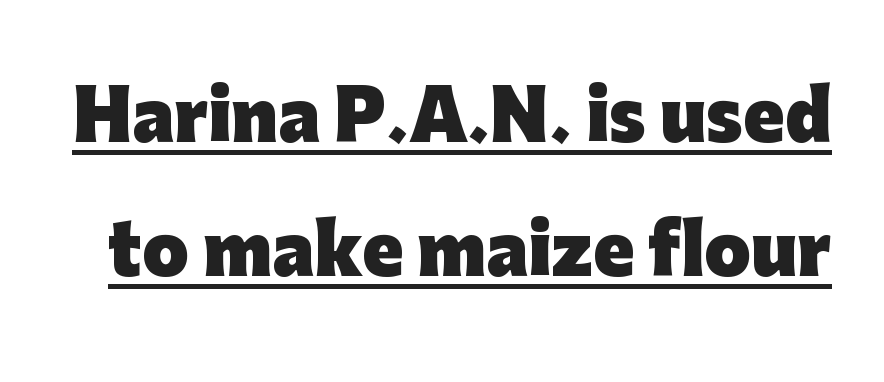
The image shows 67 px heavy sans-serif type, upright; set loose line spacing (2.0x), normal letter spacing, underlined; low stroke contrast and a medium x-height.
